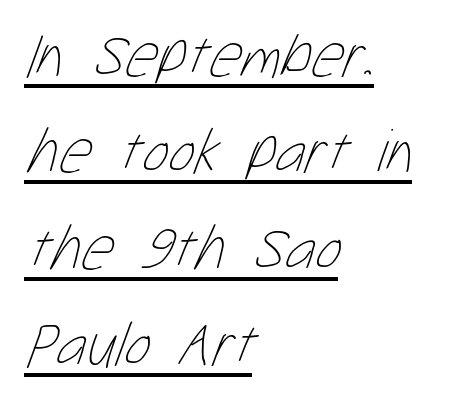
Is this a fixed-width face? No — the glyphs have proportional, varying widths. The passage is arranged the way most books set body copy — flush left. The passage shown is underscored from start to finish. The space between consecutive lines is moderate. A quiet, ordinary-to-light weight characterises the typeface. The gaps between neighbouring characters are ordinary and unremarkable.
